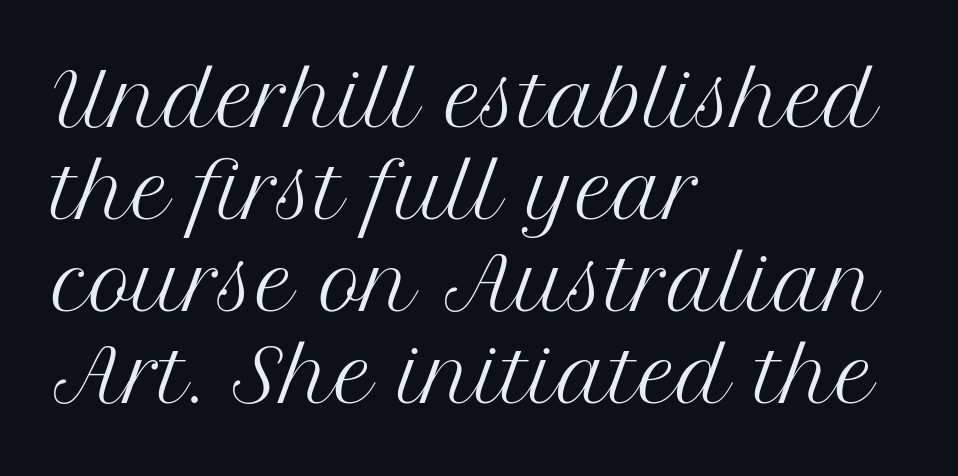
The image shows 73 px regular-weight type; set left-aligned, normal line spacing (1.26x), normal letter spacing, not underlined; medium stroke contrast and a medium x-height.
